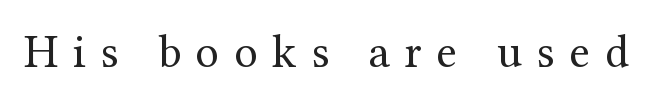
Tall strokes in this sample are plumb rather than angled. Display-style spreading of the glyphs; the letterfit is very open. The gap between lines stays unmarked. Look at the bottom of the vertical strokes: they flare into serifs here.
